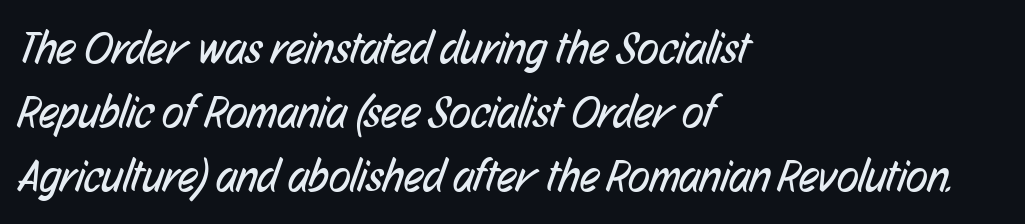
The image shows 45 px regular-weight, condensed sans-serif type; set left-aligned, normal line spacing (1.42x), normal letter spacing, not underlined; low stroke contrast and a medium x-height.
